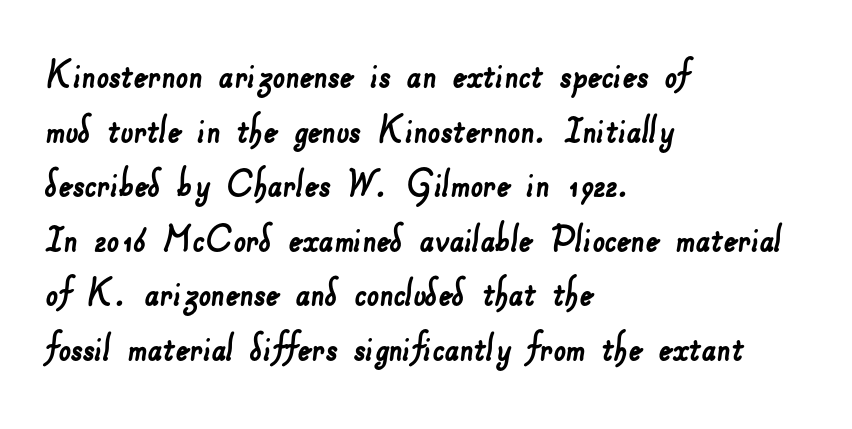
The image shows 44 px sans-serif type; set left-aligned, line spacing 1.24x, normal letter spacing, not underlined; low stroke contrast and a small x-height.
